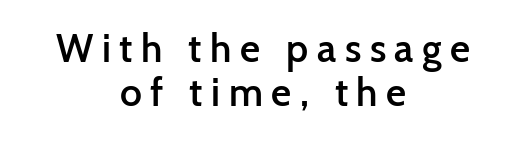
Q: Is the text bold? A: Semi-bold.
Q: Is the text italic (slanted)? A: No, it is upright.
Q: Is the typeface a serif or a sans-serif typeface? A: Sans-serif.
Q: Is the text underlined? A: No.
Q: How is the paragraph aligned? A: Centered.
Q: Is the spacing between letters normal or unusually wide? A: Unusually wide.
Q: Is the spacing between lines tight, normal or loose? A: Tight.
Q: Width (condensed, normal, or wide)? A: Normal.
Q: Stroke contrast? A: Low.
Q: x-height? A: Medium.
Q: Monospaced? A: No.
